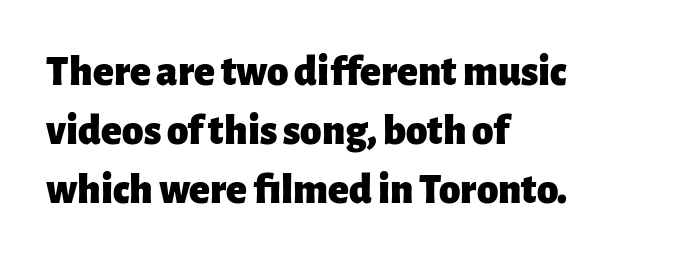
{"serif": "no", "italic": "no", "bold": "yes", "weight": "heavy", "width": "normal", "stroke_contrast": "low", "x_height": "medium", "monospaced": "no", "underline": "no", "align": "left", "line_spacing": "normal", "line_spacing_ratio": 1.37, "letter_spacing": "normal", "letter_spacing_em": 0.0, "glyph_px": 43}
